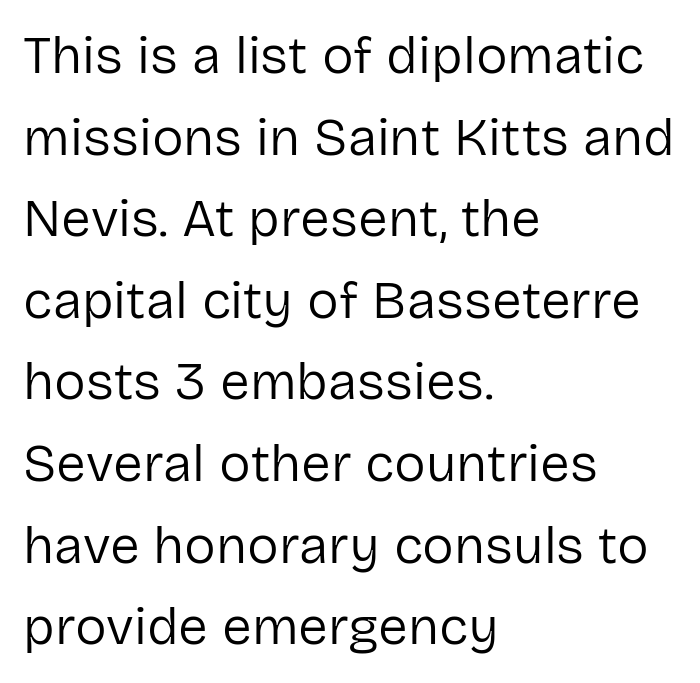
Q: Is the text bold? A: No.
Q: Is the text italic (slanted)? A: No, it is upright.
Q: Is the typeface a serif or a sans-serif typeface? A: Sans-serif.
Q: Is the text underlined? A: No.
Q: How is the paragraph aligned? A: Left-aligned.
Q: Is the spacing between letters normal or unusually wide? A: Normal.
Q: Is the spacing between lines tight, normal or loose? A: Normal.
Q: Width (condensed, normal, or wide)? A: Normal.
Q: Stroke contrast? A: Low.
Q: x-height? A: Medium.
Q: Monospaced? A: No.
